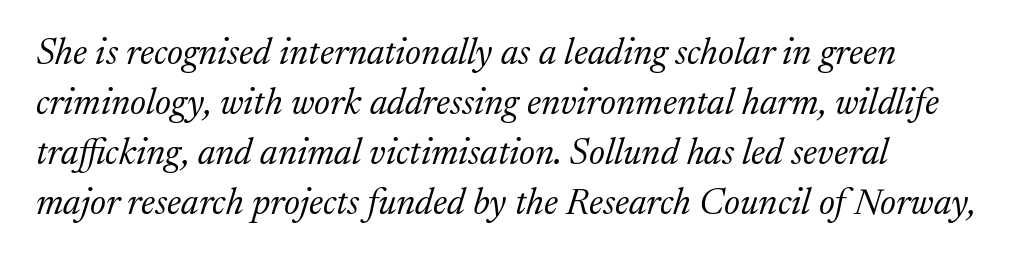
Q: Is the text bold? A: No.
Q: Is the text italic (slanted)? A: Yes, it leans right by about 17 degrees.
Q: Is the typeface a serif or a sans-serif typeface? A: Serif.
Q: Is the text underlined? A: No.
Q: Is the spacing between letters normal or unusually wide? A: Normal.
Q: Is the spacing between lines tight, normal or loose? A: Normal.
Q: Width (condensed, normal, or wide)? A: Normal.
Q: Stroke contrast? A: Medium.
Q: x-height? A: Medium.
Q: Monospaced? A: No.
